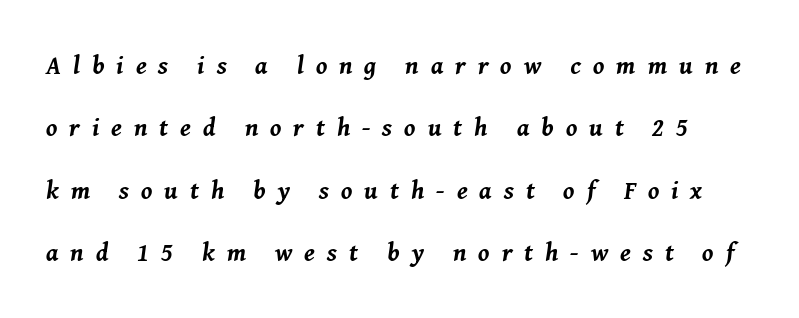
The zone under the glyphs is completely vacant. Compared with ordinary roman type, these characters are visibly tilted. Characters follow at a spacing far wider than the type designer built in. You'd pick this weight for a headline — it's a proper bold. Horizontal bands of white between lines are thick stripes.
